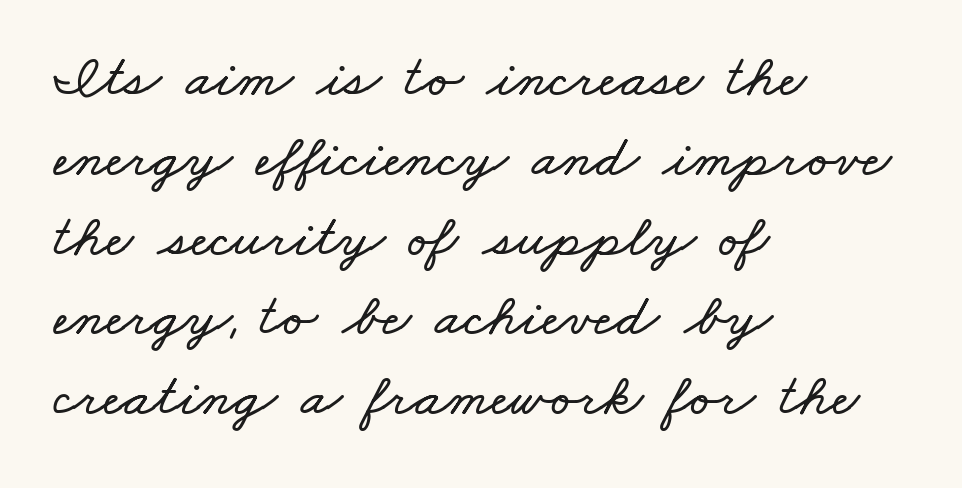
{"width": "wide", "stroke_contrast": "low", "x_height": "small", "monospaced": "no", "underline": "no", "align": "left", "line_spacing": "normal", "line_spacing_ratio": 1.33, "letter_spacing": "normal", "letter_spacing_em": 0.0, "glyph_px": 60}
